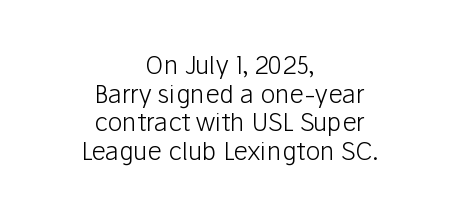
Q: Is the text bold? A: No.
Q: Is the text italic (slanted)? A: No, it is upright.
Q: Is the text underlined? A: No.
Q: How is the paragraph aligned? A: Centered.
Q: Is the spacing between letters normal or unusually wide? A: Normal.
Q: Is the spacing between lines tight, normal or loose? A: Tight.
